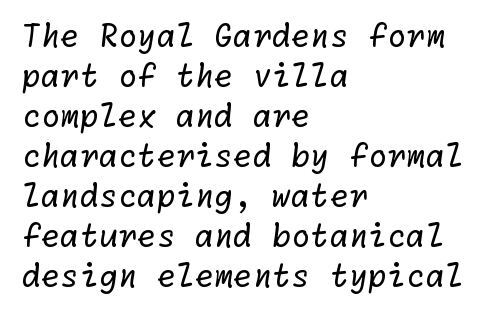
The image shows 31 px regular-weight sans-serif type; set left-aligned, normal line spacing (1.29x), normal letter spacing, not underlined; low stroke contrast and a medium x-height.
